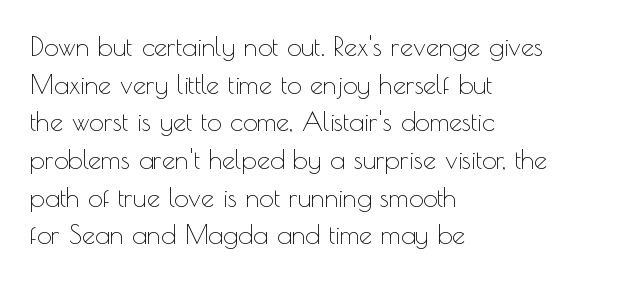
{"italic": "no", "bold": "no", "underline": "no", "align": "left", "line_spacing": "normal", "line_spacing_ratio": 1.45, "letter_spacing": "normal", "letter_spacing_em": 0.0, "glyph_px": 26}
